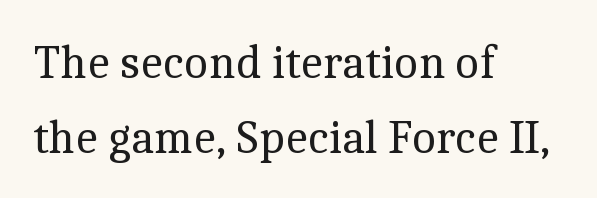
{"serif": "yes", "italic": "no", "bold": "no", "weight": "regular", "width": "normal", "x_height": "medium", "monospaced": "no", "underline": "no", "align": "left", "line_spacing": "normal", "line_spacing_ratio": 1.6, "letter_spacing": "normal", "letter_spacing_em": 0.0, "glyph_px": 47}
